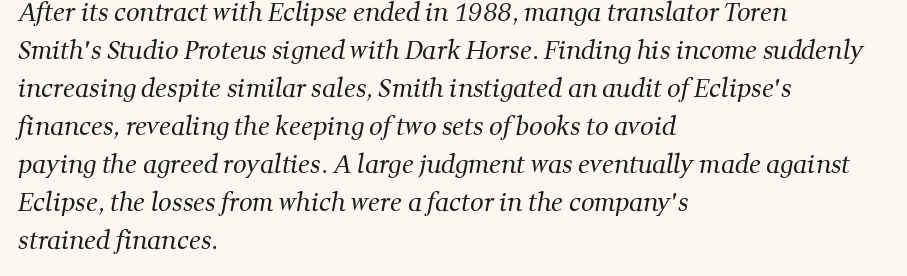
The font is comparable to plain body text, perhaps lighter. The baseline area is clear. This rendering uses left alignment, leaving the right contour irregular. Does the leading feel generous? No, just average. Standard letterfit; no display-style spreading of the glyphs.
